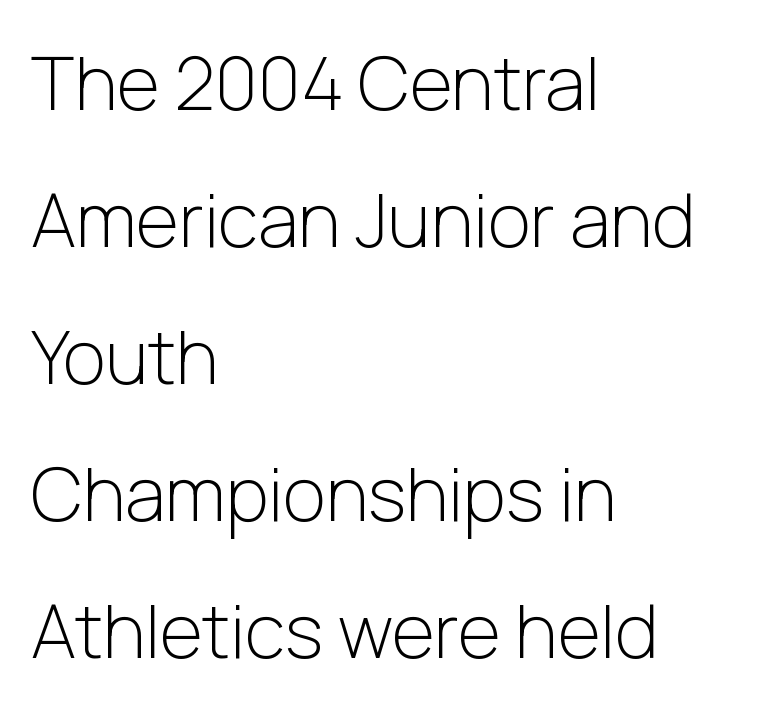
The image shows 74 px light sans-serif type, upright; set left-aligned, line spacing 1.85x, normal letter spacing, not underlined; low stroke contrast and a medium x-height.
